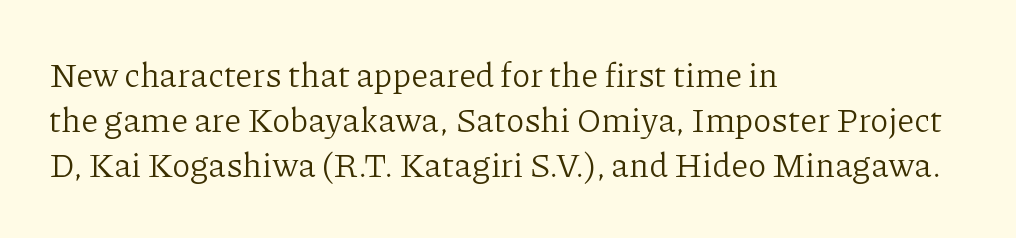
The image shows 34 px light serif type, upright; set left-aligned, normal line spacing (1.33x), normal letter spacing, not underlined; low stroke contrast and a medium x-height.
